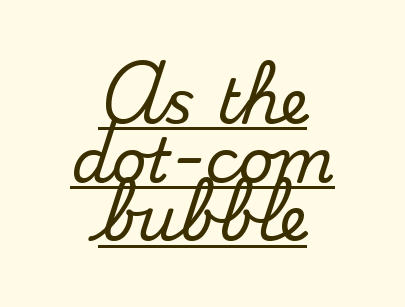
The image shows 61 px text type; set centered, tight line spacing (0.96x), normal letter spacing, underlined; medium stroke contrast and a small x-height.
